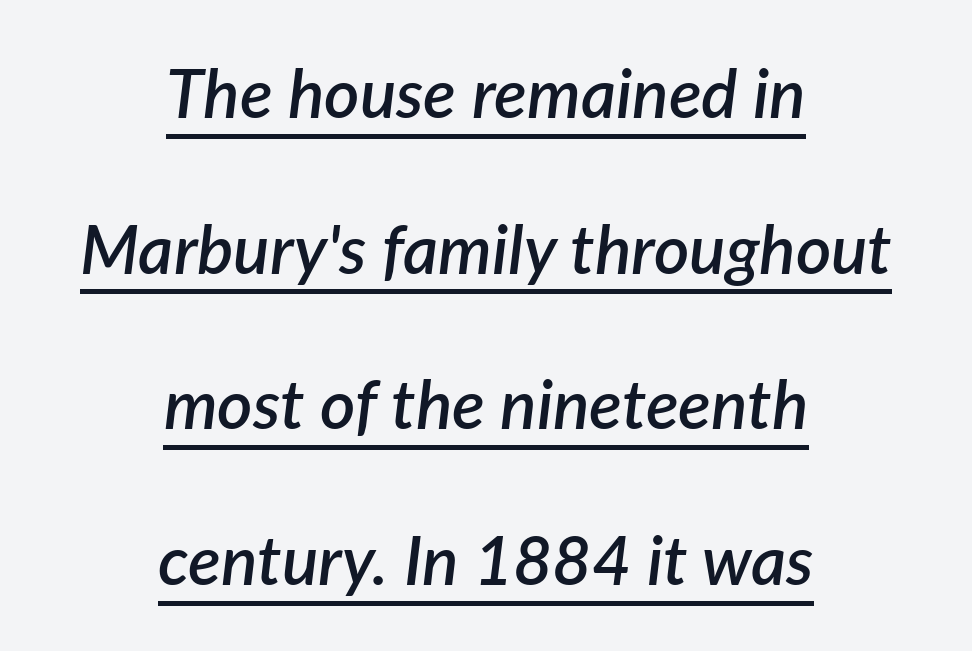
A rule runs beneath these lines of type. Reading down the column, the eye jumps a long way to each next line. These lines are centered, leaving both edges ragged. The glyphs look as if they've been sheared to an angle. Stroke thickness is moderately raised; the sample reads as semibold. Do the characters align in a grid? No, the font is proportional.
